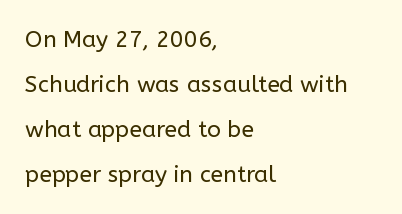
Posture: vertical. Heaviness? Minimal to ordinary, like unemphasized prose. Check the space under the baseline: it is left empty. The paragraph shown leans on its left margin. The designer dialed line spacing up above the default.
